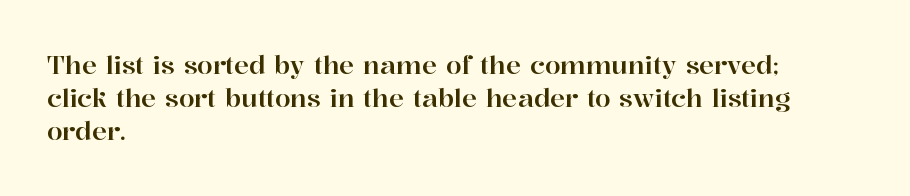
Students, observe: this is what conventionally led text looks like. Look at the tracking — it's just the regular setting, nothing added. The paragraph has a hard left edge and a soft right edge. Check under the words: just untouched page. The lettering holds an erect, upright posture throughout.
